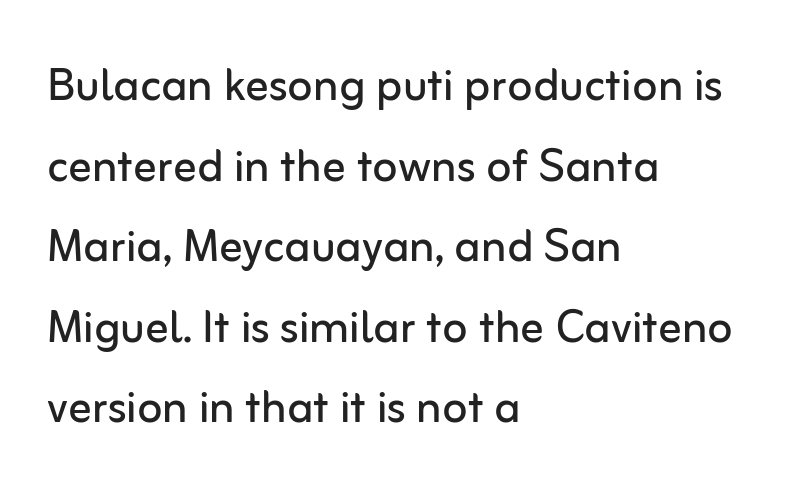
Q: Is the text bold? A: No.
Q: Is the text italic (slanted)? A: No, it is upright.
Q: Is the typeface a serif or a sans-serif typeface? A: Sans-serif.
Q: Is the text underlined? A: No.
Q: How is the paragraph aligned? A: Left-aligned.
Q: Is the spacing between letters normal or unusually wide? A: Normal.
Q: Is the spacing between lines tight, normal or loose? A: Normal.
Q: Width (condensed, normal, or wide)? A: Normal.
Q: Stroke contrast? A: Low.
Q: x-height? A: Medium.
Q: Monospaced? A: No.
